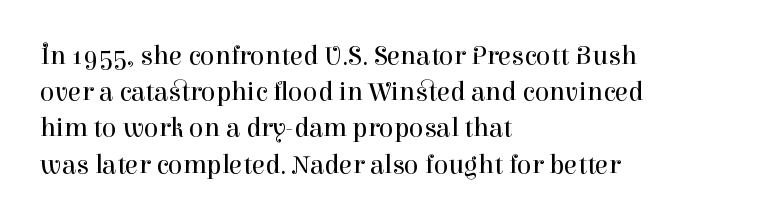
The strokes carry an ordinary text weight at most. Teacher's note: observe the even left margin — that is flush-left alignment. The lines sit at an ordinary, default distance from one another. Does extra space separate the letters? No, they use regular spacing. Posture: vertical. The specimen omits any rule beneath the text block's lines.
